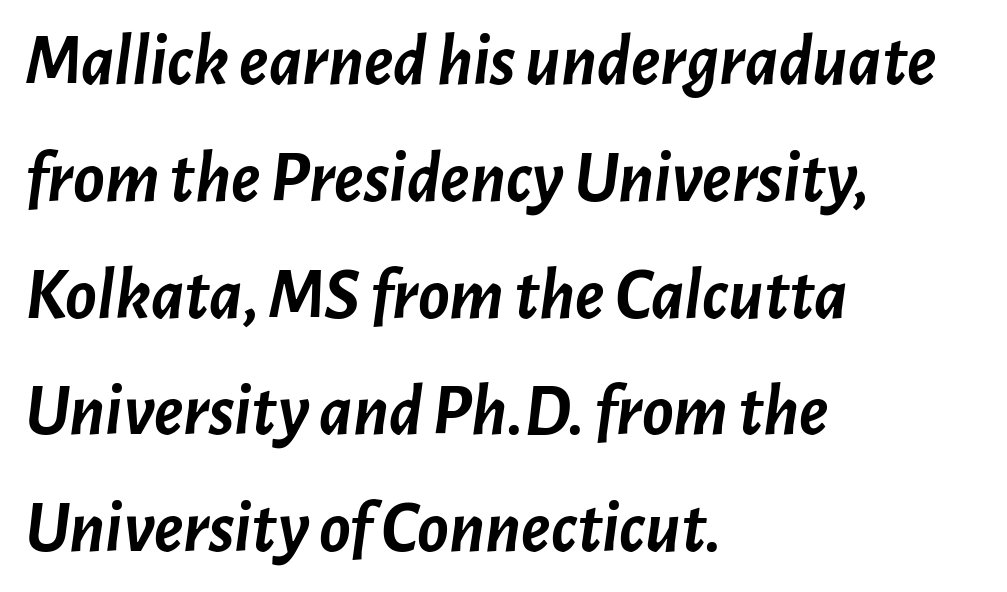
{"italic": "yes", "lean": "right", "slant_degrees": 7, "bold": "yes", "weight": "semibold", "width": "normal", "stroke_contrast": "low", "x_height": "medium", "monospaced": "no", "underline": "no", "align": "left", "line_spacing": "normal", "line_spacing_ratio": 1.6, "letter_spacing": "normal", "letter_spacing_em": 0.0, "glyph_px": 73}
